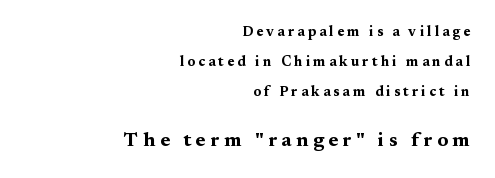
The image shows 20 px bold type, upright; set right-aligned, loose line spacing (2.15x), unusually wide letter spacing (+0.23 em), not underlined; the second (bottom) block is 1.43x larger.
